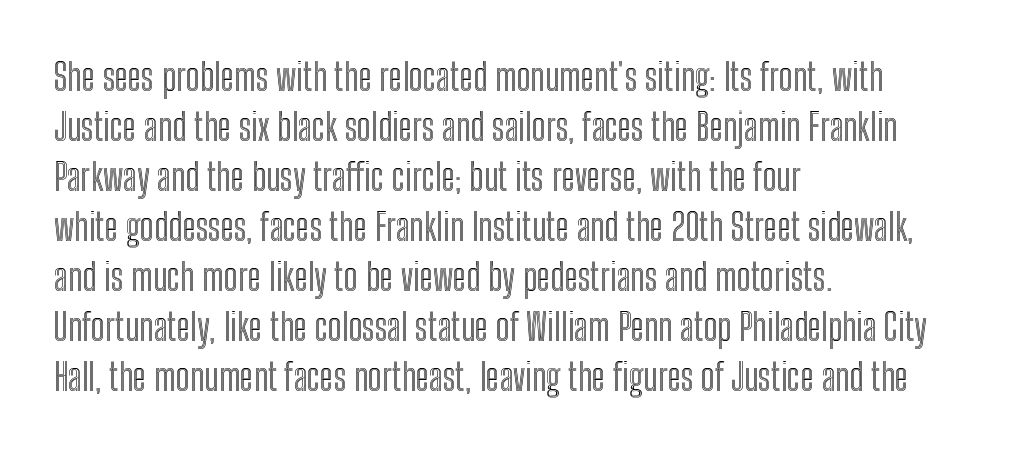
Anything drawn beneath the words? Only blank space. How would I describe the line gaps? Plain and ordinary. Characters remain perfectly vertical along every line. These lines are rendered in a variable-pitch font.
